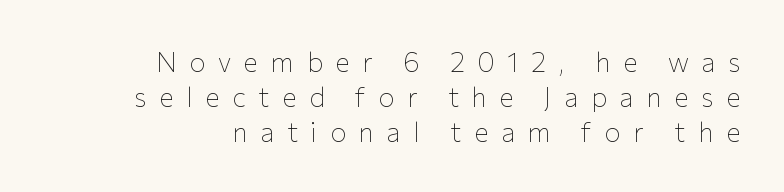
{"italic": "no", "bold": "no", "underline": "no", "align": "right", "line_spacing": "normal", "line_spacing_ratio": 1.29, "letter_spacing": "wide", "letter_spacing_em": 0.47, "glyph_px": 27}
